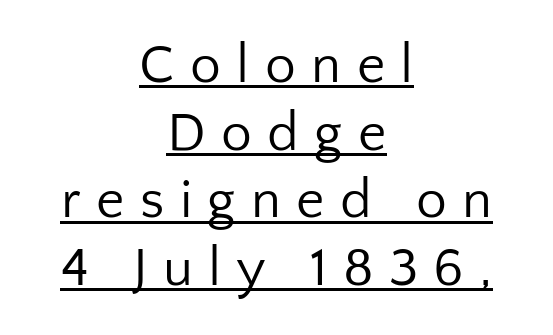
The image shows 55 px regular-weight sans-serif type, upright; set centered, line spacing 1.23x, unusually wide letter spacing (+0.28 em), underlined; low stroke contrast and a medium x-height.
